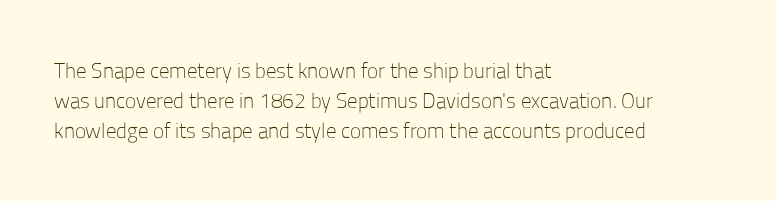
The image shows 21 px text type, upright; set left-aligned, normal line spacing (1.42x), normal letter spacing, not underlined.
